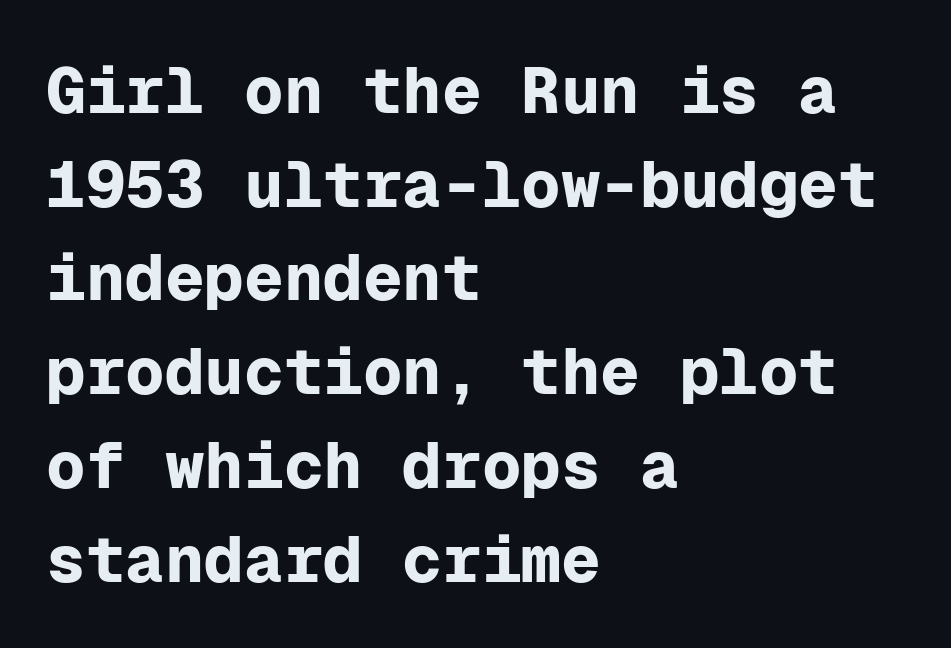
The image shows 66 px bold sans-serif type, upright, monospaced; set left-aligned, normal line spacing (1.42x), normal letter spacing, not underlined; low stroke contrast and a medium x-height.
